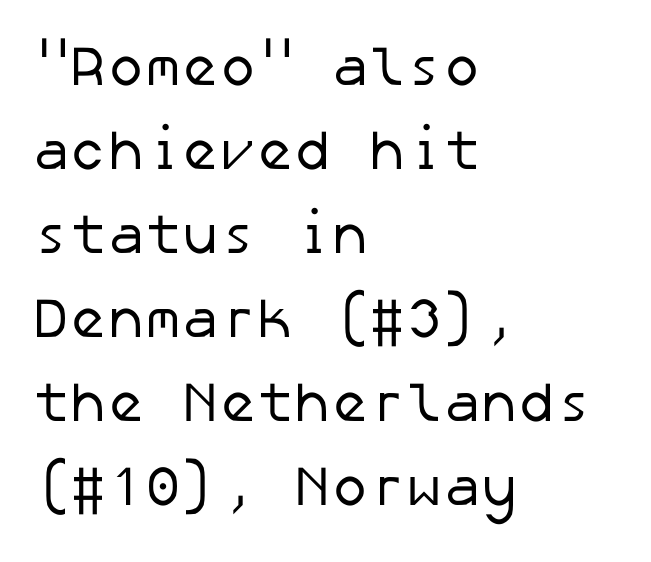
{"serif": "no", "bold": "no", "weight": "regular", "width": "normal", "stroke_contrast": "low", "x_height": "medium", "underline": "no", "align": "left", "line_spacing": "normal", "line_spacing_ratio": 1.5, "letter_spacing": "normal", "letter_spacing_em": 0.0, "glyph_px": 56}
